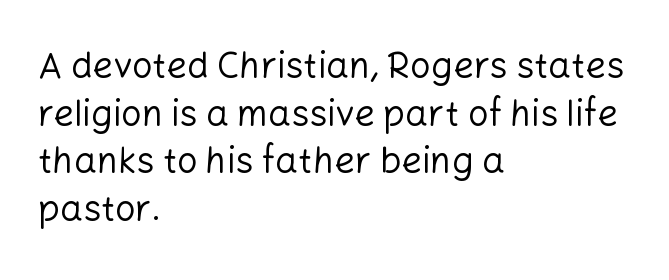
Observe the absence of serifs on each vertical stroke in this sample. Notice how descenders clear the ascenders below comfortably — that's standard leading. Line starts are locked; line ends wander. A typesetter would call this proportional, since set widths differ per character. The passage shown is not underscored anywhere. A typesetter would mark this as roman, not italic.
